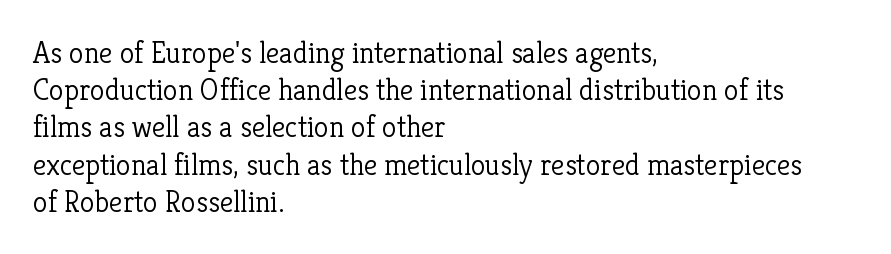
The designer went with a serif here, giving each stem small feet. The strip under each line holds only bare page. The face used here is proportionally spaced, like ordinary book or web type. The ragged edge is on the right, which tells us the setting is flush left. The passage shown is not bold in any degree.
